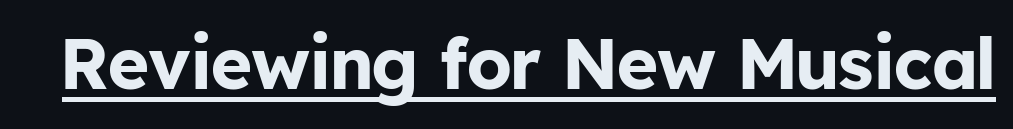
{"serif": "no", "italic": "no", "bold": "yes", "weight": "bold", "width": "normal", "stroke_contrast": "low", "x_height": "medium", "monospaced": "no", "underline": "yes", "letter_spacing": "normal", "letter_spacing_em": 0.0, "glyph_px": 71}
